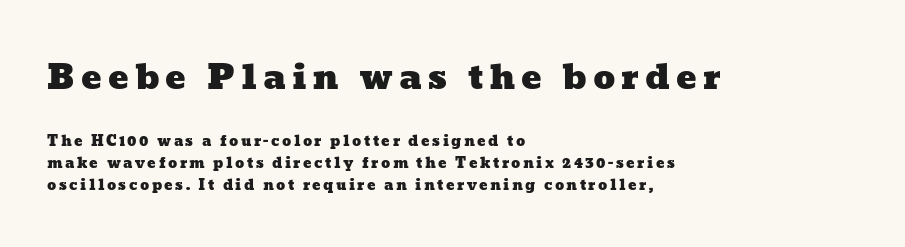
Q: Is the text underlined? A: No.
Q: How is the paragraph aligned? A: Left-aligned.
Q: Is the spacing between lines tight, normal or loose? A: Normal.
Q: Which block of text is set in a larger size, the first (top) or the second (bottom)? A: The first (top) one.
Q: Width (condensed, normal, or wide)? A: Wide.
Q: Stroke contrast? A: Low.
Q: x-height? A: Medium.
Q: Monospaced? A: No.
